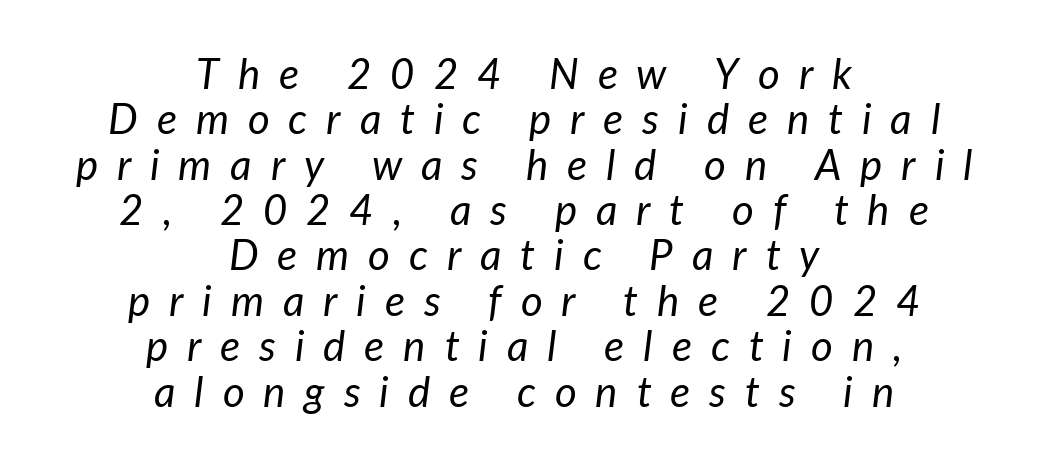
The image shows 42 px regular-weight type, italic (leaning right); set centered, tight line spacing (1.08x), unusually wide letter spacing (+0.45 em), not underlined; low stroke contrast and a medium x-height.
